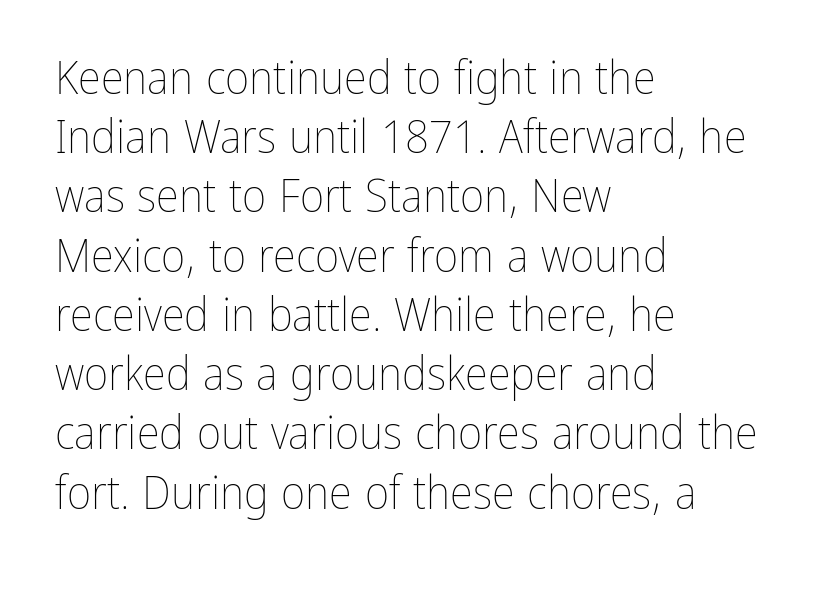
{"italic": "no", "bold": "no", "weight": "thin", "width": "condensed", "stroke_contrast": "low", "x_height": "medium", "monospaced": "no", "underline": "no", "align": "left", "line_spacing": "normal", "line_spacing_ratio": 1.26, "letter_spacing": "normal", "letter_spacing_em": 0.0, "glyph_px": 47}
